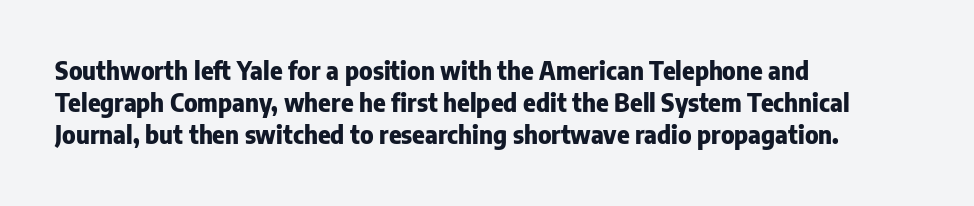
{"italic": "no", "bold": "yes", "underline": "no", "align": "left", "line_spacing": "normal", "line_spacing_ratio": 1.34, "letter_spacing": "normal", "letter_spacing_em": 0.0, "glyph_px": 24}
